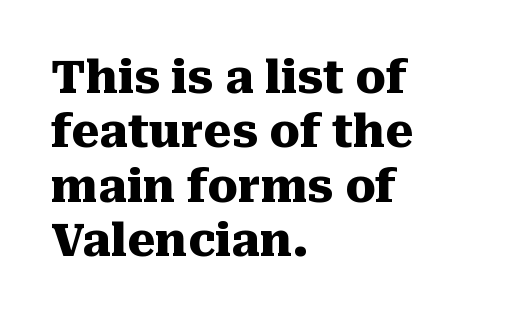
Q: Is the text bold? A: Yes.
Q: Is the text italic (slanted)? A: No, it is upright.
Q: Is the typeface a serif or a sans-serif typeface? A: Serif.
Q: Is the text underlined? A: No.
Q: How is the paragraph aligned? A: Left-aligned.
Q: Is the spacing between letters normal or unusually wide? A: Normal.
Q: Width (condensed, normal, or wide)? A: Normal.
Q: Stroke contrast? A: Medium.
Q: x-height? A: Medium.
Q: Monospaced? A: No.
